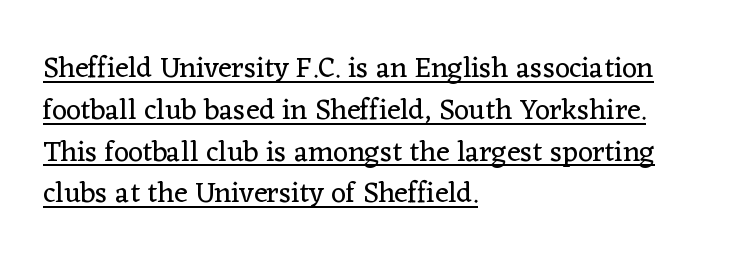
Think of a printed novel: that variable character pitch is what you see here. The paragraph has a hard left edge and a soft right edge. A quiet, ordinary-to-light weight characterises the typeface. The typography opts for an upright posture over an oblique one. If you measured baseline to baseline, you'd find a middling distance. Emphasis is given by a line drawn under the lettering.
